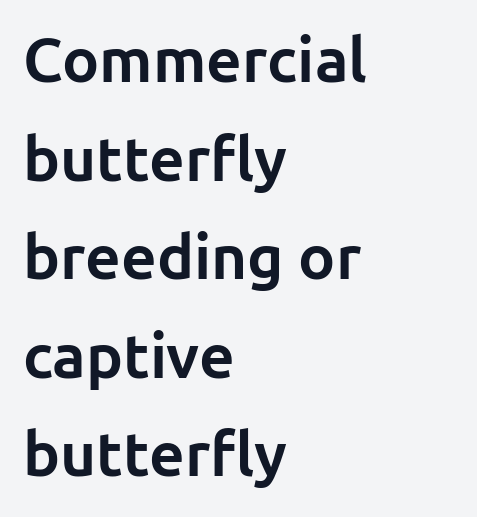
Grotesque or geometric, the face here clearly has no serifs. Weight: bold. The string is rendered with underlining switched off. You could call the tracking neutral — neither tight nor loose. The letters advance in unequal steps, a hallmark of proportional type. The type sits square on the baseline with zero lean.
